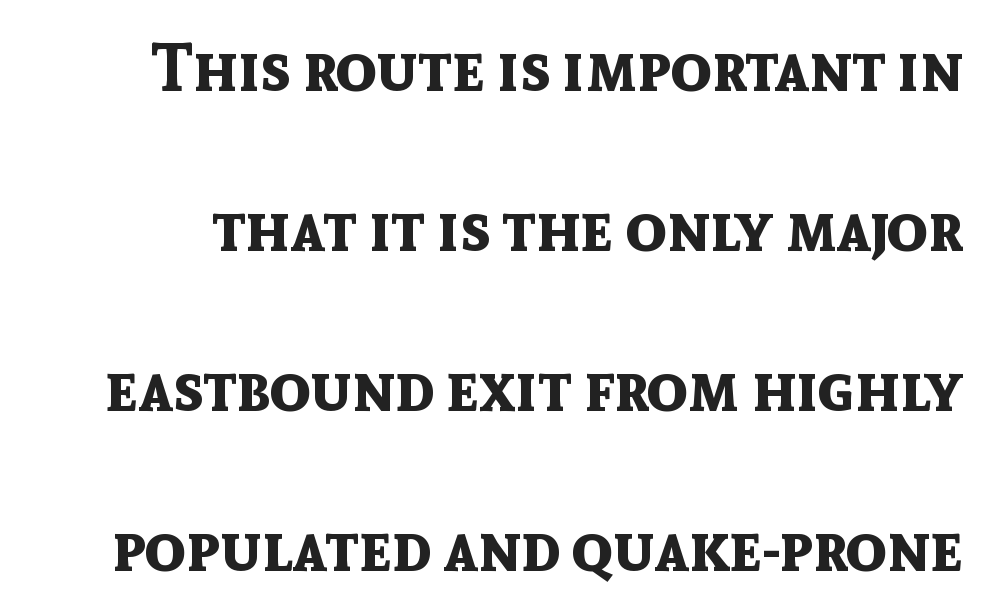
Letters rest on an invisible, unmarked baseline. Summary of weight: heavy, a full bold. Note the varied advance widths — an 'i' is clearly narrower than an 'm'. The specimen reads as upright at a glance.
